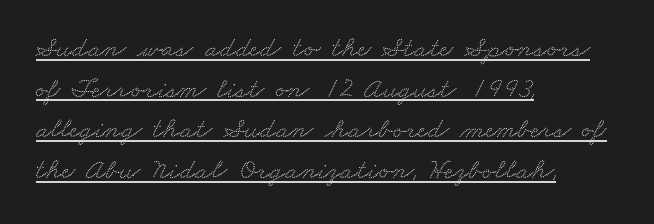
Descenders here cross a horizontal rule under the line. Spacing between characters is what you'd get straight out of the box. Serif or sans? Serif — the stroke terminals have little feet. The letters advance in unequal steps, a hallmark of proportional type. The paragraph shown leans on its left margin.
